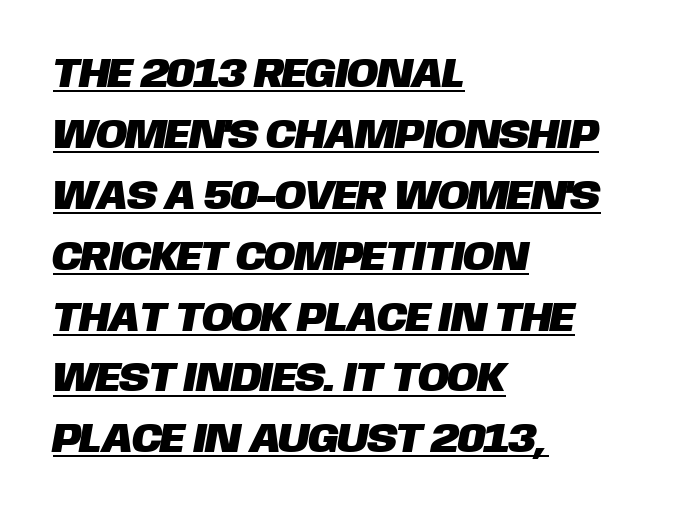
Q: Is the typeface a serif or a sans-serif typeface? A: Sans-serif.
Q: Is the text underlined? A: Yes.
Q: How is the paragraph aligned? A: Left-aligned.
Q: Is the spacing between letters normal or unusually wide? A: Normal.
Q: Is the spacing between lines tight, normal or loose? A: Normal.
Q: Width (condensed, normal, or wide)? A: Normal.
Q: Stroke contrast? A: Low.
Q: x-height? A: Large.
Q: Monospaced? A: No.
